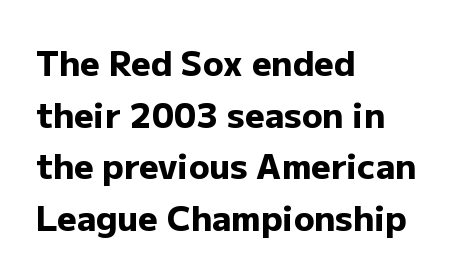
Q: Is the text bold? A: Yes.
Q: Is the text italic (slanted)? A: No, it is upright.
Q: Is the typeface a serif or a sans-serif typeface? A: Sans-serif.
Q: Is the text underlined? A: No.
Q: How is the paragraph aligned? A: Left-aligned.
Q: Is the spacing between letters normal or unusually wide? A: Normal.
Q: Is the spacing between lines tight, normal or loose? A: Normal.
Q: Width (condensed, normal, or wide)? A: Normal.
Q: Stroke contrast? A: Low.
Q: x-height? A: Medium.
Q: Monospaced? A: No.
